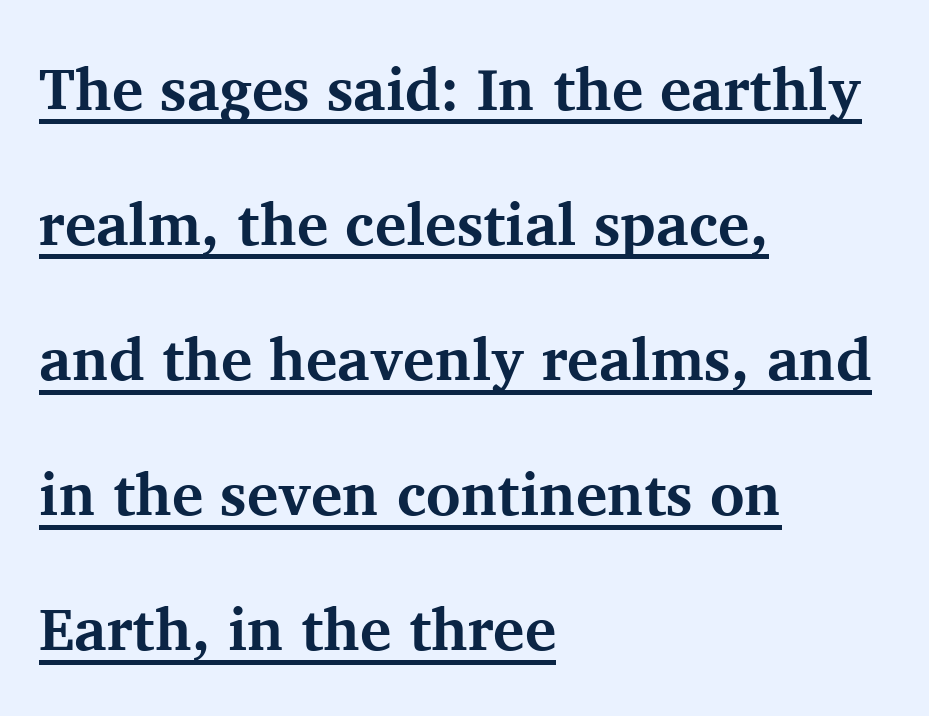
The image shows 59 px bold serif type, upright; set left-aligned, loose line spacing (2.29x), normal letter spacing, underlined; medium stroke contrast and a medium x-height.
